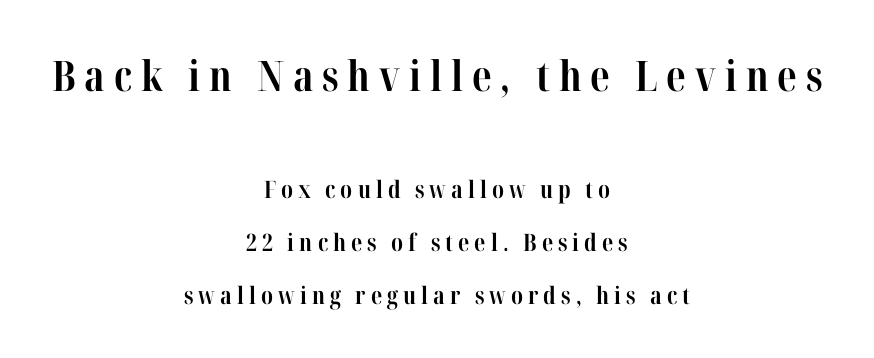
The image shows 42 px bold, condensed serif type, upright; set centered, loose line spacing (2.2x), unusually wide letter spacing (+0.21 em), not underlined; the first (top) block is 1.75x larger; high stroke contrast and a medium x-height.
